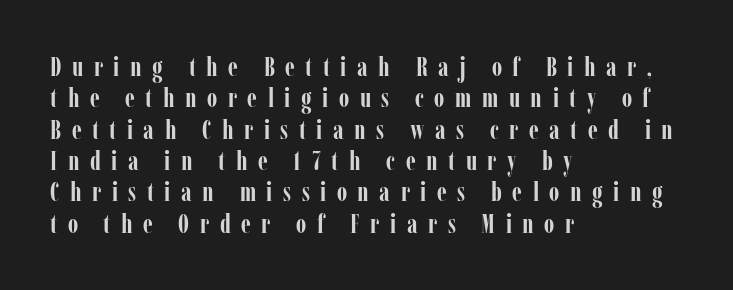
These words are printed bold, with thick strokes throughout. Has an underline been added? It has not. Inter-character spacing is expanded well beyond the font's built-in metrics. Short and long lines alike share a common starting point at left.
